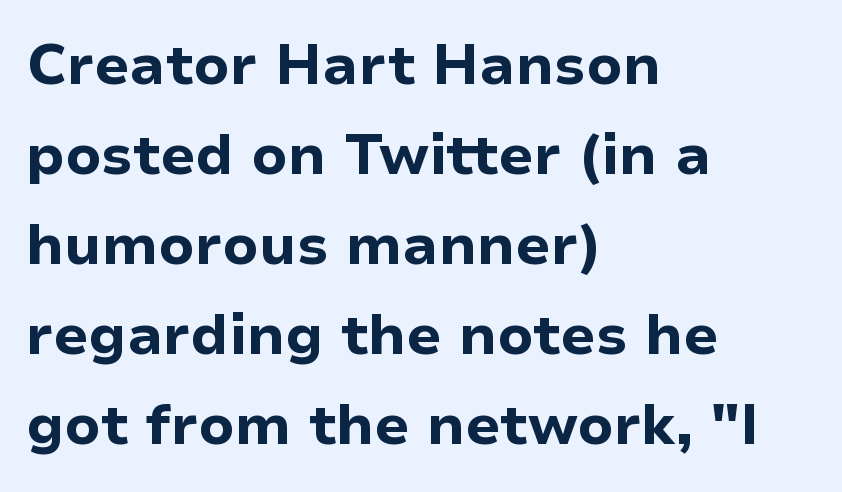
The image shows 57 px bold sans-serif type, upright; set left-aligned, normal line spacing (1.58x), normal letter spacing, not underlined; low stroke contrast and a medium x-height.
